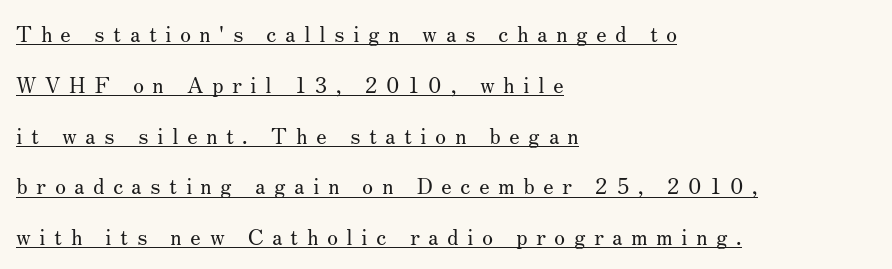
Q: Is the text bold? A: No.
Q: Is the text italic (slanted)? A: No, it is upright.
Q: Is the text underlined? A: Yes.
Q: How is the paragraph aligned? A: Left-aligned.
Q: Is the spacing between letters normal or unusually wide? A: Unusually wide.
Q: Is the spacing between lines tight, normal or loose? A: Loose.
